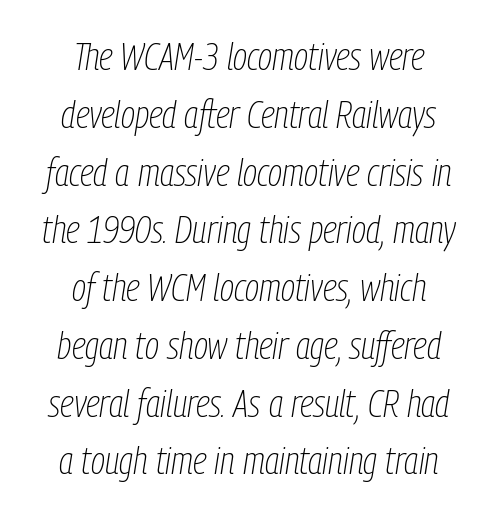
The leading is moderate, giving the passage an even texture. Think of a printed novel: that variable character pitch is what you see here. Would a proofreader flag this as italicized? Yes. Underlining? Definitely not there.
